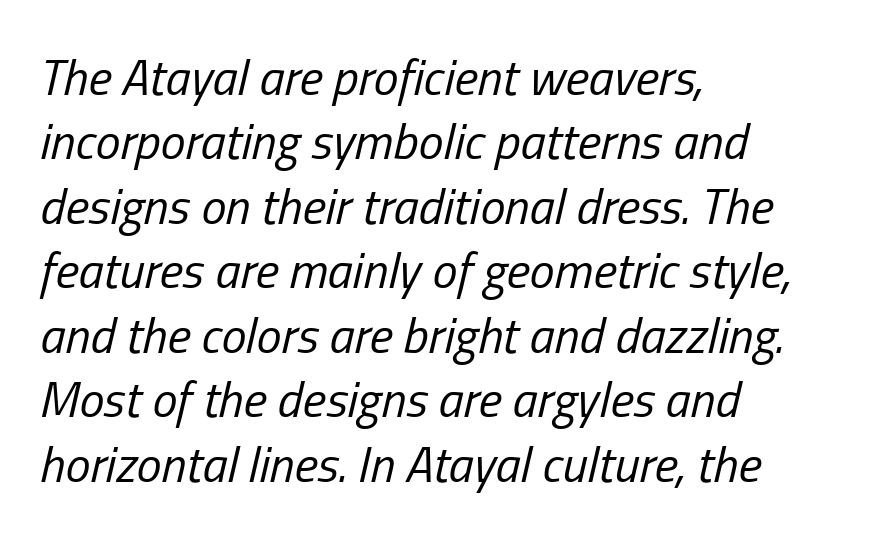
Leading: standard. Standard letterfit; no display-style spreading of the glyphs. Bare-footed words on every line. These glyphs show unthickened strokes, regular width or finer. Line starts are locked; line ends wander.
